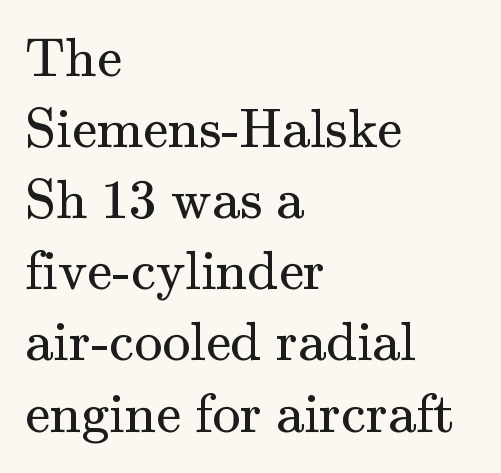
{"serif": "yes", "italic": "no", "bold": "no", "weight": "regular", "width": "normal", "stroke_contrast": "medium", "x_height": "small", "monospaced": "no", "underline": "no", "align": "left", "line_spacing": "normal", "line_spacing_ratio": 1.27, "letter_spacing": "normal", "letter_spacing_em": 0.0, "glyph_px": 56}
